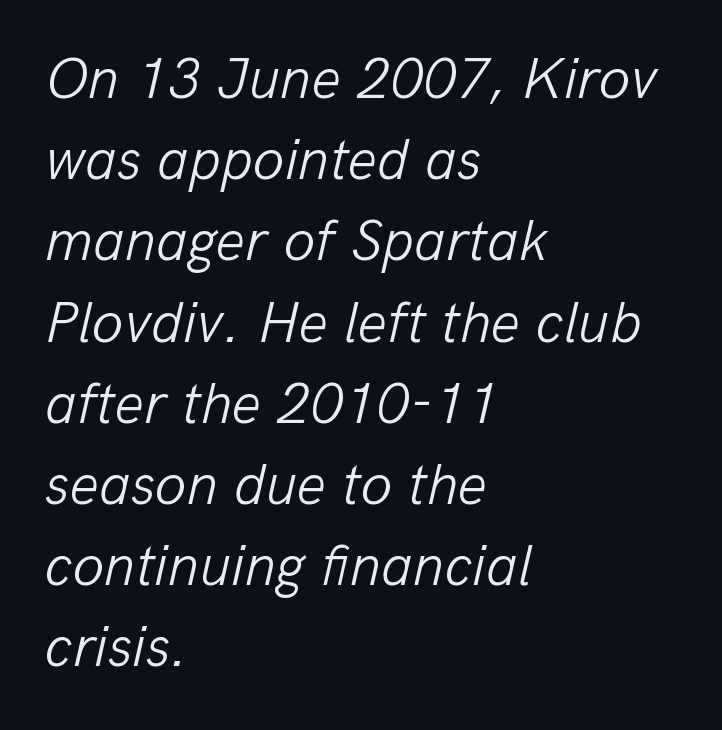
The image shows 58 px light type, italic (leaning right); set left-aligned, normal line spacing (1.4x), normal letter spacing, not underlined; low stroke contrast and a medium x-height.
